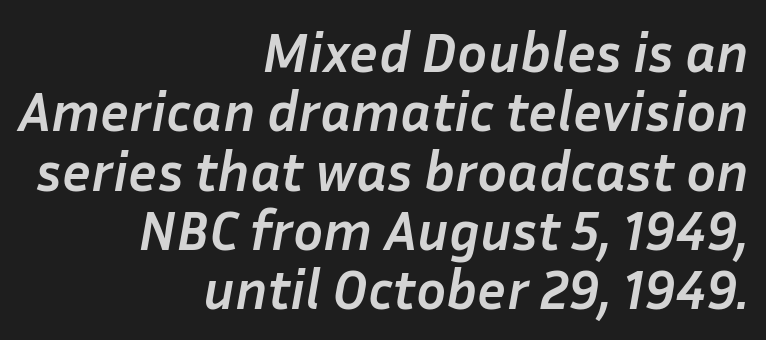
The image shows 56 px semibold type, italic (leaning right); set right-aligned, tight line spacing (1.06x), normal letter spacing, not underlined; low stroke contrast and a medium x-height.
